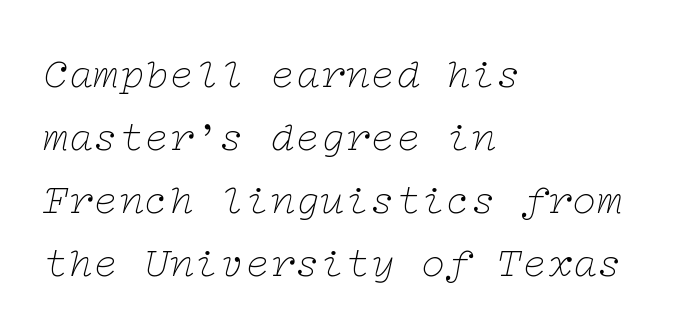
{"serif": "yes", "italic": "yes", "lean": "right", "slant_degrees": 12, "bold": "no", "weight": "thin", "width": "wide", "stroke_contrast": "low", "x_height": "medium", "underline": "no", "align": "left", "line_spacing": "normal", "line_spacing_ratio": 1.5, "letter_spacing": "normal", "letter_spacing_em": 0.0, "glyph_px": 42}
